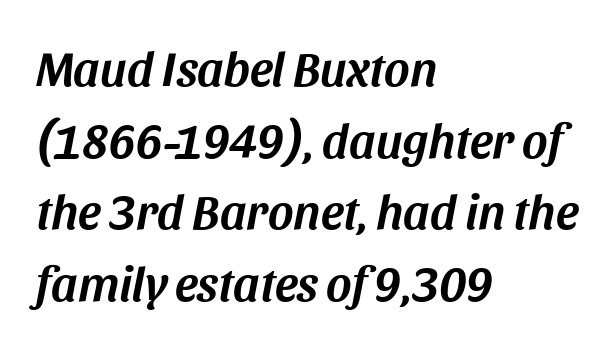
{"italic": "yes", "lean": "right", "slant_degrees": 11, "width": "normal", "stroke_contrast": "medium", "x_height": "large", "monospaced": "no", "underline": "no", "align": "left", "line_spacing": "normal", "line_spacing_ratio": 1.46, "letter_spacing": "normal", "letter_spacing_em": 0.0, "glyph_px": 49}
